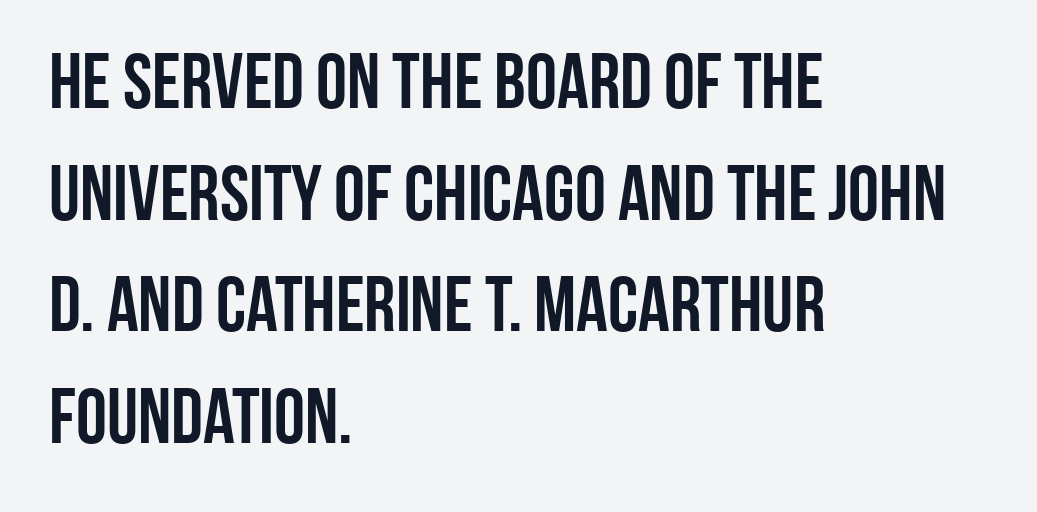
{"serif": "no", "italic": "no", "width": "condensed", "stroke_contrast": "low", "x_height": "large", "monospaced": "no", "underline": "no", "align": "left", "line_spacing": "normal", "line_spacing_ratio": 1.43, "letter_spacing": "normal", "letter_spacing_em": 0.0, "glyph_px": 78}
